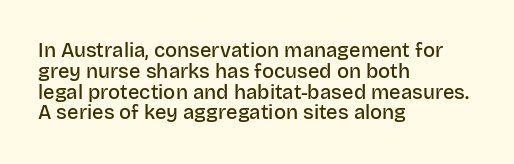
Q: Is the text bold? A: Semi-bold.
Q: Is the text italic (slanted)? A: No, it is upright.
Q: Is the text underlined? A: No.
Q: How is the paragraph aligned? A: Left-aligned.
Q: Is the spacing between letters normal or unusually wide? A: Normal.
Q: Is the spacing between lines tight, normal or loose? A: Tight.
